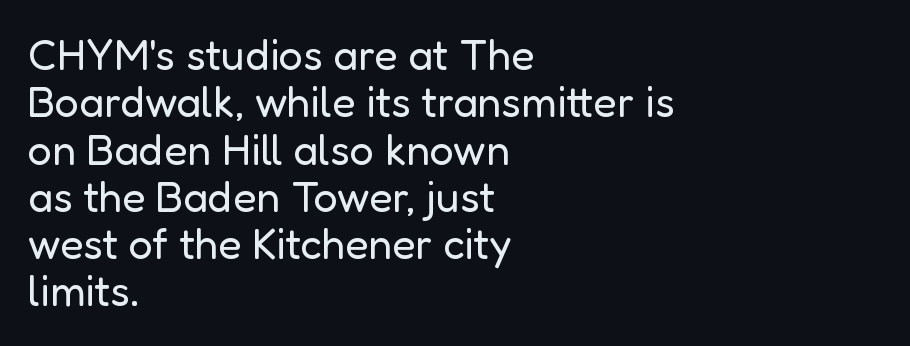
Q: Is the text bold? A: No.
Q: Is the text italic (slanted)? A: No, it is upright.
Q: Is the typeface a serif or a sans-serif typeface? A: Sans-serif.
Q: Is the text underlined? A: No.
Q: How is the paragraph aligned? A: Left-aligned.
Q: Is the spacing between letters normal or unusually wide? A: Normal.
Q: Is the spacing between lines tight, normal or loose? A: Tight.
Q: Width (condensed, normal, or wide)? A: Normal.
Q: Stroke contrast? A: Low.
Q: x-height? A: Medium.
Q: Monospaced? A: No.
